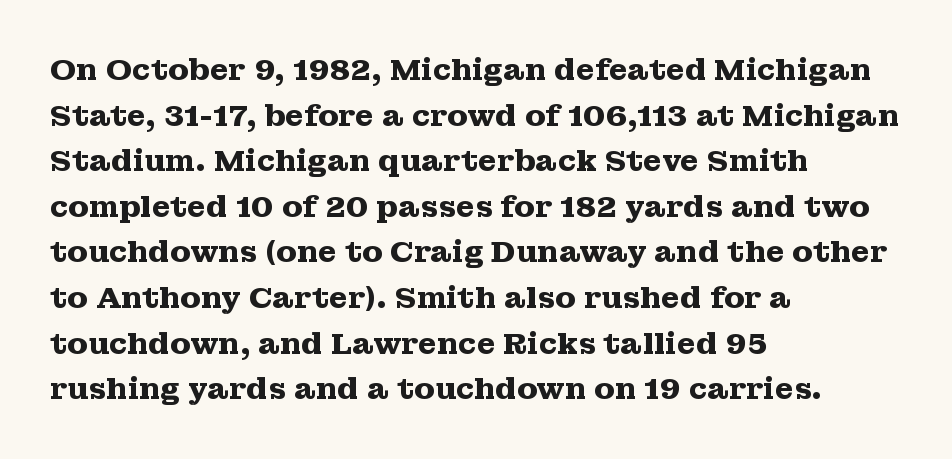
Q: Is the text bold? A: Yes.
Q: Is the text italic (slanted)? A: No, it is upright.
Q: Is the typeface a serif or a sans-serif typeface? A: Serif.
Q: Is the text underlined? A: No.
Q: How is the paragraph aligned? A: Left-aligned.
Q: Is the spacing between letters normal or unusually wide? A: Normal.
Q: Is the spacing between lines tight, normal or loose? A: Normal.
Q: Width (condensed, normal, or wide)? A: Wide.
Q: Stroke contrast? A: Medium.
Q: x-height? A: Medium.
Q: Monospaced? A: No.
